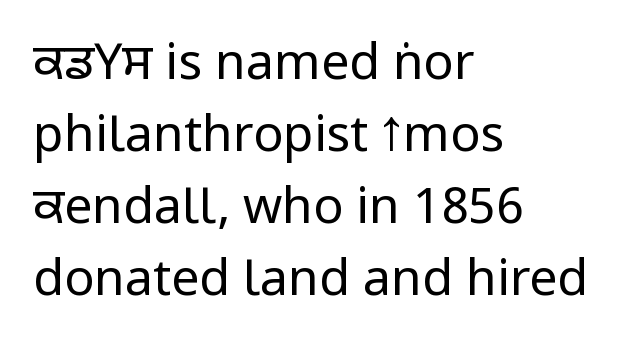
{"serif": "no", "italic": "no", "bold": "no", "weight": "regular", "width": "condensed", "stroke_contrast": "low", "x_height": "large", "monospaced": "no", "underline": "no", "align": "left", "line_spacing": "normal", "line_spacing_ratio": 1.44, "letter_spacing": "normal", "letter_spacing_em": 0.0, "glyph_px": 50}
